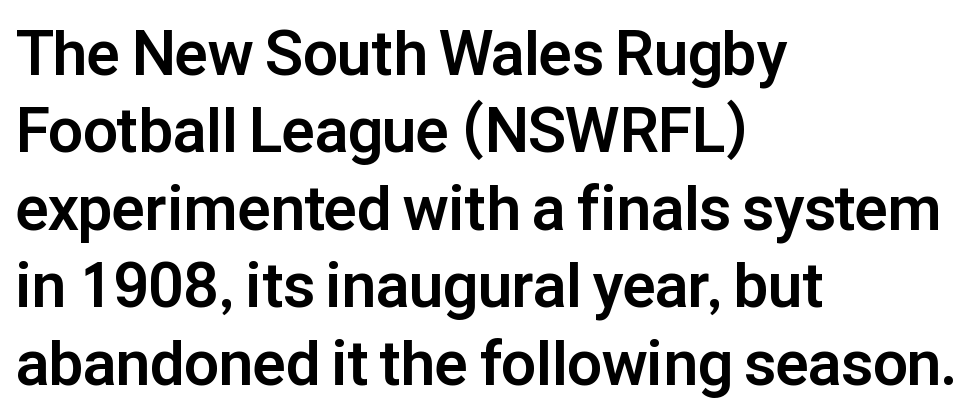
Each letter keeps its own natural width here, so spacing adapts to shape. Reading down the block, your eye returns to a fixed left position each line. This sample uses an upright cut, with every glyph sitting square on the baseline. Its strokes are broad and dark, the hallmark of bold type.
